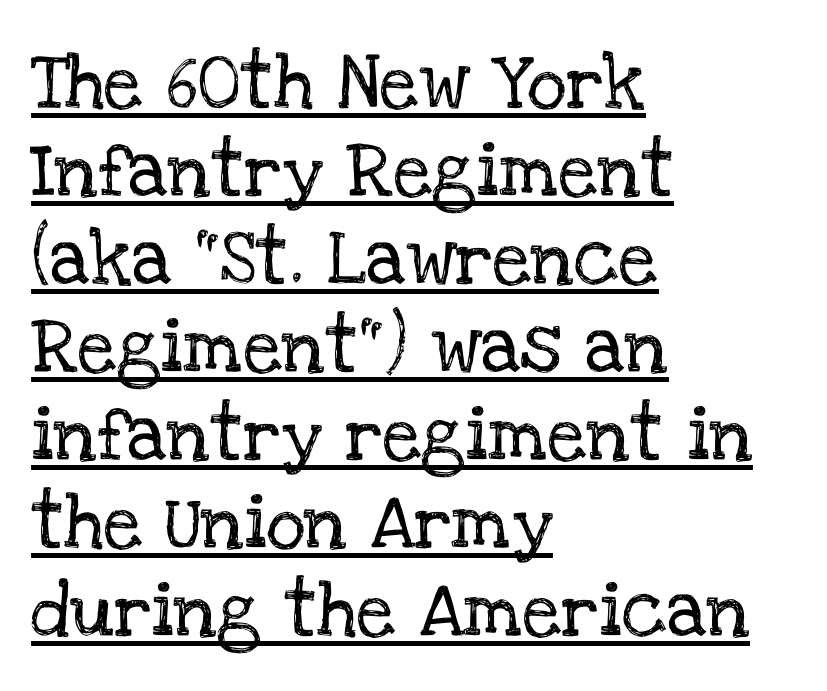
Q: Is the text italic (slanted)? A: No, it is upright.
Q: Is the typeface a serif or a sans-serif typeface? A: Serif.
Q: Is the text underlined? A: Yes.
Q: How is the paragraph aligned? A: Left-aligned.
Q: Is the spacing between letters normal or unusually wide? A: Normal.
Q: Is the spacing between lines tight, normal or loose? A: Normal.
Q: Width (condensed, normal, or wide)? A: Normal.
Q: Stroke contrast? A: Low.
Q: x-height? A: Large.
Q: Monospaced? A: No.
